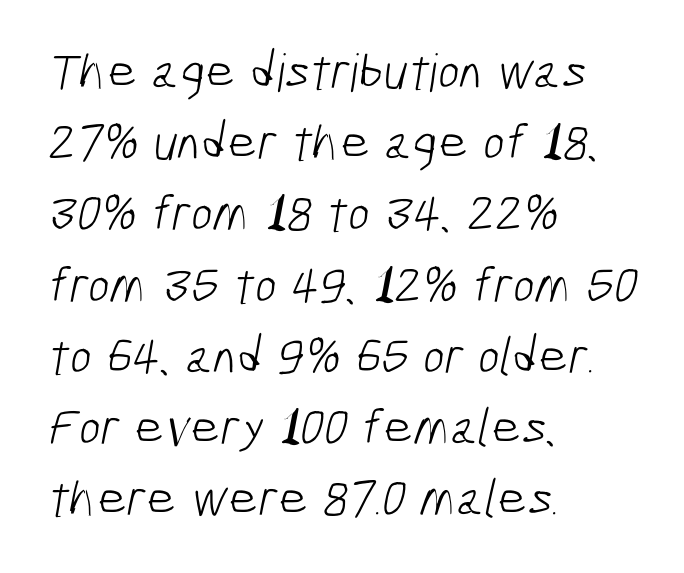
Q: Is the text bold? A: No.
Q: Is the typeface a serif or a sans-serif typeface? A: Sans-serif.
Q: Is the text underlined? A: No.
Q: How is the paragraph aligned? A: Left-aligned.
Q: Is the spacing between letters normal or unusually wide? A: Normal.
Q: Is the spacing between lines tight, normal or loose? A: Normal.
Q: Width (condensed, normal, or wide)? A: Condensed.
Q: Stroke contrast? A: Low.
Q: x-height? A: Medium.
Q: Monospaced? A: No.
